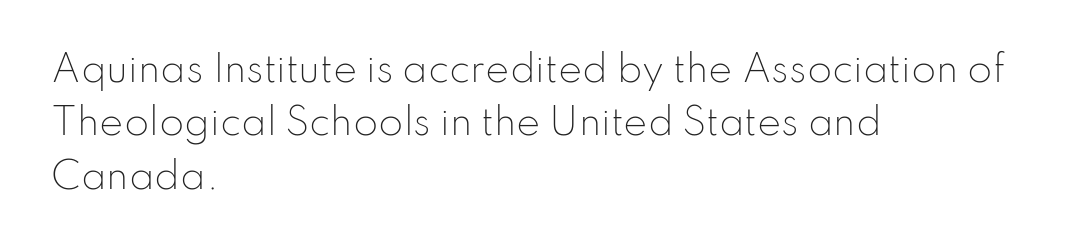
Horizontal bands of white between lines are of average thickness. Check the space under the baseline: it is left empty. In terms of letterspacing, this is plain default setting. This sample is left-justified, so line endings fall wherever the words run out.
